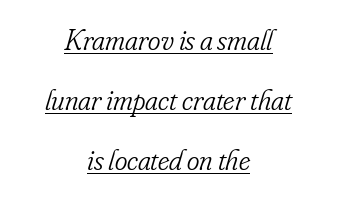
The text carries the slant typical of an italic or oblique font. Weight class: somewhere from thin through regular. Varying glyph widths throughout — classic text-font behaviour. The words here are underlined. Alignment: centered. This block would shrink considerably if given ordinary leading; it's expanded now.
